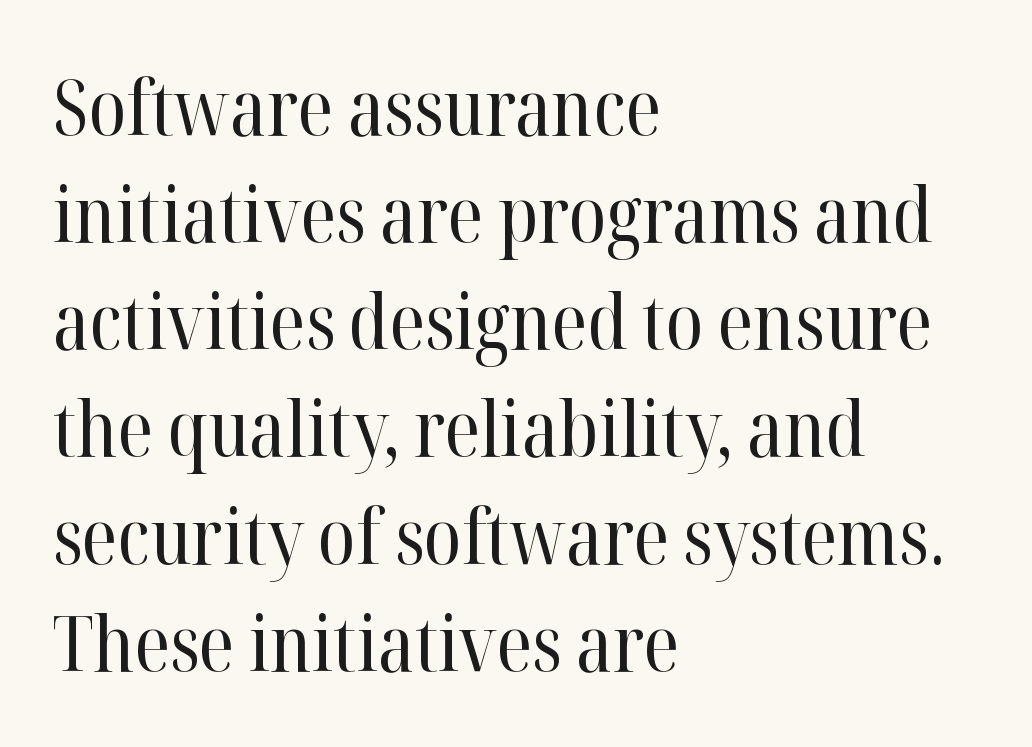
The image shows 76 px regular-weight serif type, upright; set left-aligned, normal line spacing (1.41x), normal letter spacing, not underlined; high stroke contrast and a medium x-height.
